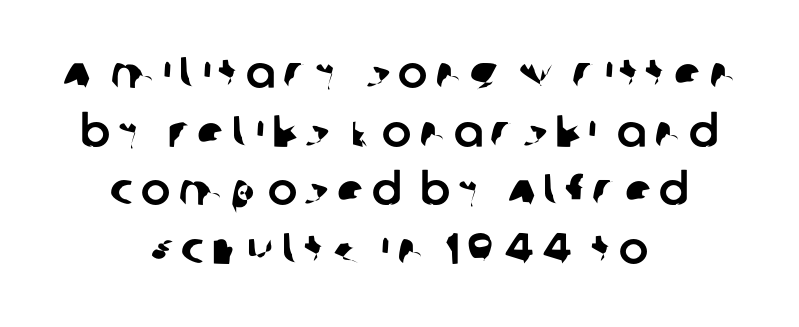
Layout note: lines centered. How would I describe the line gaps? Plain and ordinary. This sample has the flowing, uneven cadence of proportional lettering. Is this a sans? Yes — the strokes have no serifs.
